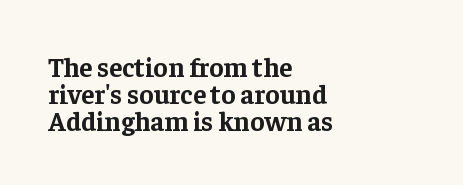
{"italic": "no", "bold": "yes", "underline": "no", "align": "left", "line_spacing": "tight", "line_spacing_ratio": 1.0, "letter_spacing": "normal", "letter_spacing_em": 0.0, "glyph_px": 27}
